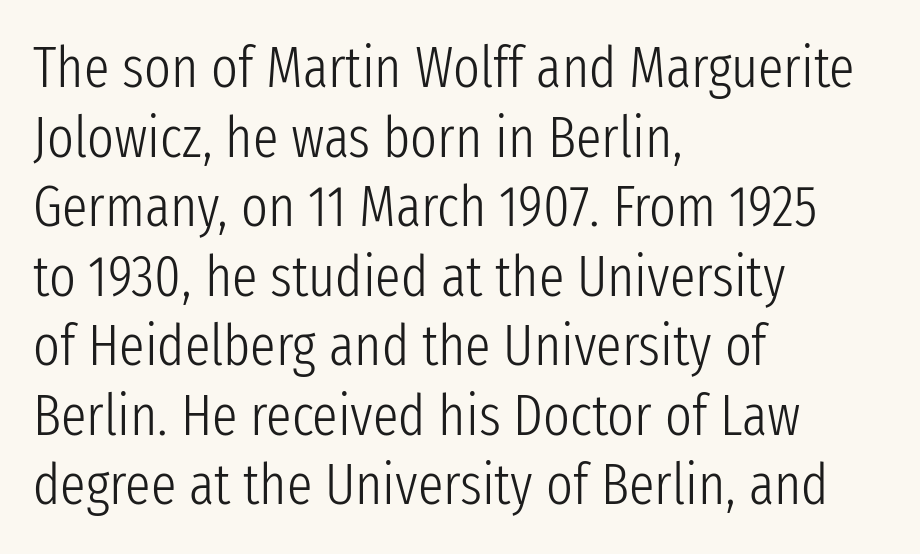
{"serif": "no", "italic": "no", "bold": "no", "weight": "light", "width": "condensed", "stroke_contrast": "low", "x_height": "medium", "monospaced": "no", "underline": "no", "align": "left", "line_spacing_ratio": 1.22, "letter_spacing": "normal", "letter_spacing_em": 0.0, "glyph_px": 57}
